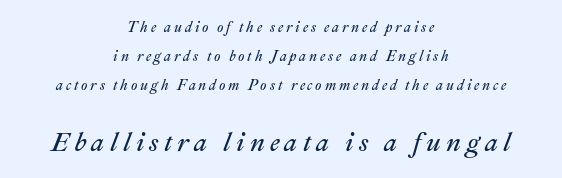
The image shows 26 px text type, italic (leaning right); set centered, loose line spacing (2.08x), unusually wide letter spacing (+0.2 em), not underlined; the second (bottom) block is 1.86x larger.
